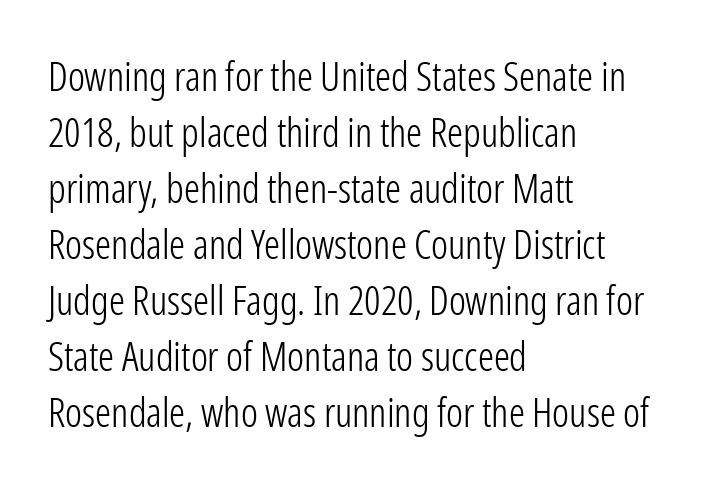
{"serif": "no", "italic": "no", "bold": "no", "weight": "light", "width": "condensed", "stroke_contrast": "low", "x_height": "medium", "monospaced": "no", "underline": "no", "align": "left", "line_spacing": "normal", "line_spacing_ratio": 1.4, "letter_spacing": "normal", "letter_spacing_em": 0.0, "glyph_px": 40}
